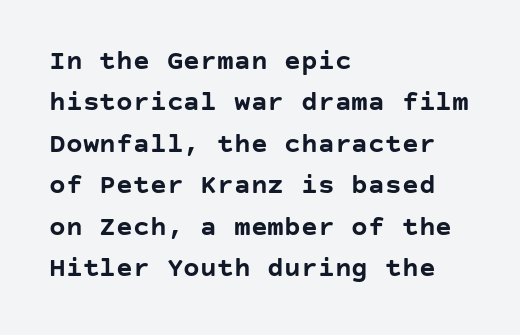
Whoever set this chose a conventional vertical rhythm. In CSS terms this would be text-align: left. The type sits square on the baseline with zero lean. Clear beneath every line of the passage.
